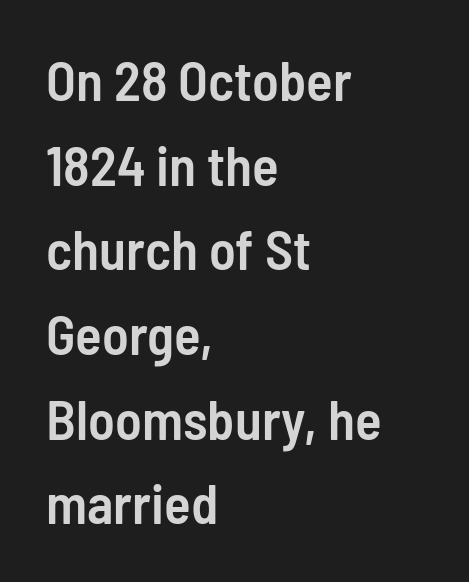
Compared with typical paragraphs, the rows here are spaced about the same. Every stem runs plumb, perpendicular to the baseline. A typesetter would call this proportional, since set widths differ per character. I'd call this a sans setting — the letters go barefoot.
